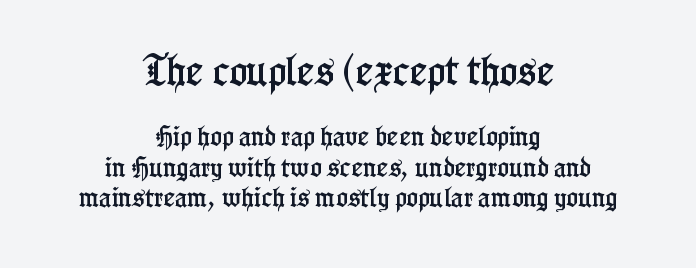
Serif or sans? Serif — the stroke terminals have little feet. The face used here is proportionally spaced, like ordinary book or web type. Look at the glyph heights: the upper group is clearly the bigger setting. The text block is weighted toward neither margin, spreading evenly from the middle.
